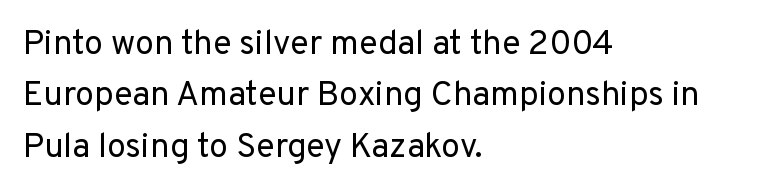
The image shows 34 px regular-weight sans-serif type, upright; set left-aligned, normal line spacing (1.51x), normal letter spacing, not underlined; low stroke contrast and a medium x-height.
